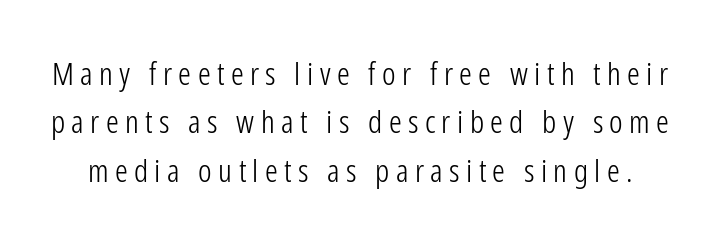
The image shows 32 px light, condensed sans-serif type, upright; set normal line spacing (1.51x), unusually wide letter spacing (+0.2 em), not underlined; low stroke contrast and a medium x-height.
